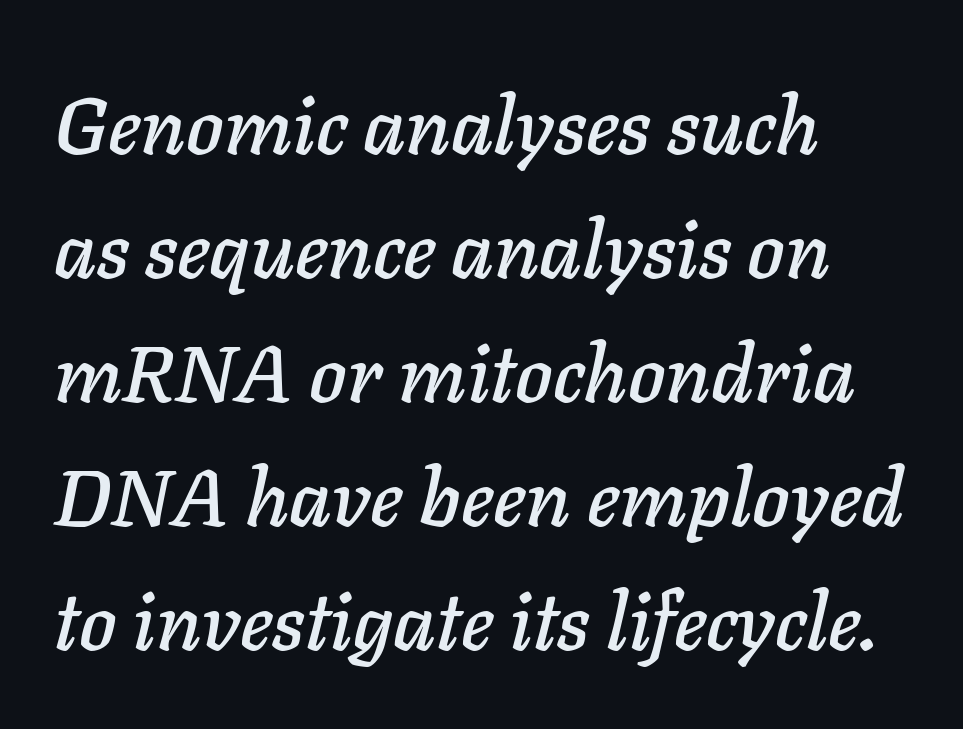
Descender tails drop into unmarked territory. Vertical spacing — default. Do the characters align in a grid? No, the font is proportional. The lines are quadded left.
